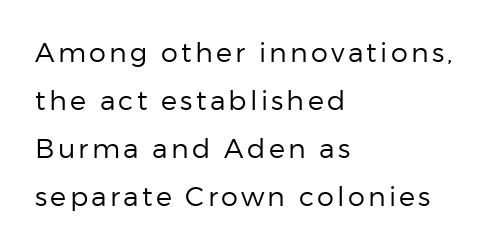
The image shows 27 px text type, upright; set left-aligned, line spacing 1.78x, not underlined.
